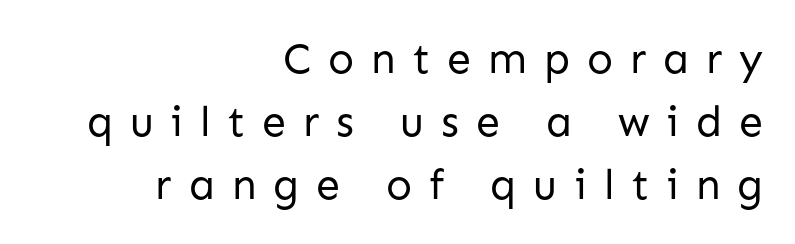
{"serif": "no", "italic": "no", "bold": "no", "weight": "regular", "width": "normal", "stroke_contrast": "low", "x_height": "medium", "monospaced": "no", "underline": "no", "align": "right", "line_spacing": "normal", "line_spacing_ratio": 1.47, "letter_spacing": "wide", "letter_spacing_em": 0.39, "glyph_px": 43}
